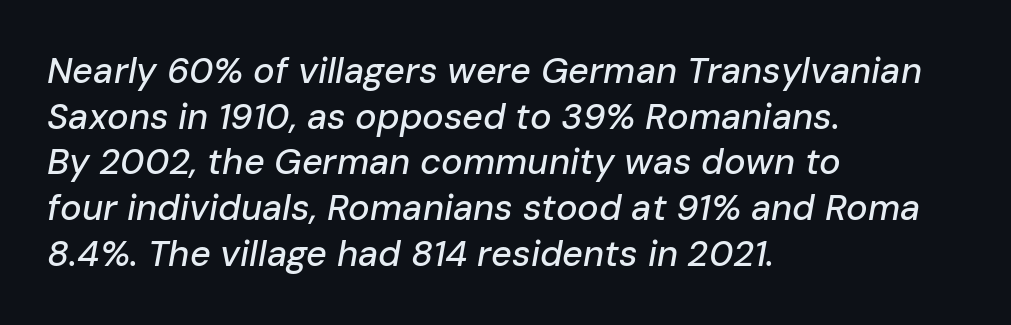
{"italic": "yes", "lean": "right", "slant_degrees": 10, "width": "normal", "stroke_contrast": "low", "x_height": "medium", "monospaced": "no", "underline": "no", "align": "left", "line_spacing": "normal", "line_spacing_ratio": 1.27, "letter_spacing": "normal", "letter_spacing_em": 0.0, "glyph_px": 36}
